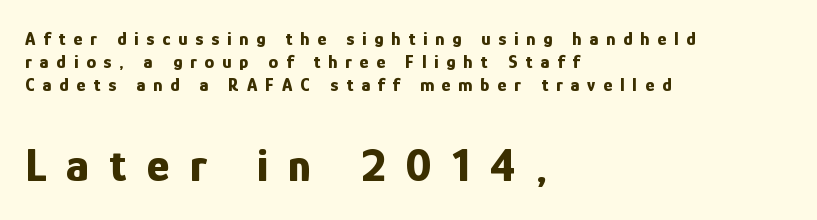
Q: Is the text bold? A: Yes.
Q: Is the text italic (slanted)? A: No, it is upright.
Q: Is the typeface a serif or a sans-serif typeface? A: Sans-serif.
Q: Is the text underlined? A: No.
Q: How is the paragraph aligned? A: Left-aligned.
Q: Is the spacing between letters normal or unusually wide? A: Unusually wide.
Q: Which block of text is set in a larger size, the first (top) or the second (bottom)? A: The second (bottom) one.
Q: Width (condensed, normal, or wide)? A: Condensed.
Q: Stroke contrast? A: Low.
Q: x-height? A: Medium.
Q: Monospaced? A: No.
